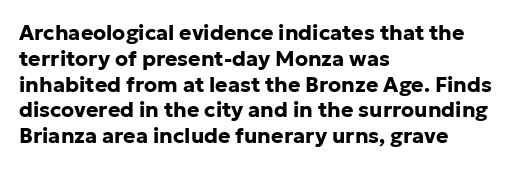
The image shows 21 px bold type, upright; set left-aligned, line spacing 1.23x, normal letter spacing, not underlined.
